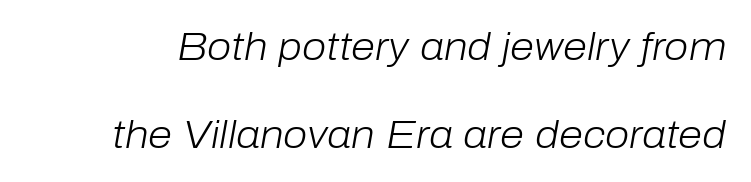
You could fit nearly another row in the gap between these rows. The glyphs look as if they've been sheared to an angle. Varying glyph widths throughout — classic text-font behaviour. Anything drawn beneath the words? Only blank space. Default kerning and tracking; the words read as compact shapes.
